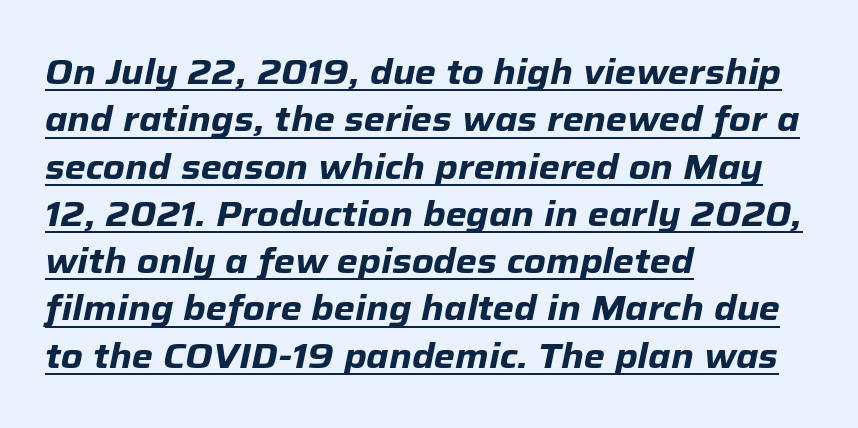
The image shows 34 px heavy type, italic (leaning right); set left-aligned, normal line spacing (1.39x), normal letter spacing, underlined; low stroke contrast and a medium x-height.
